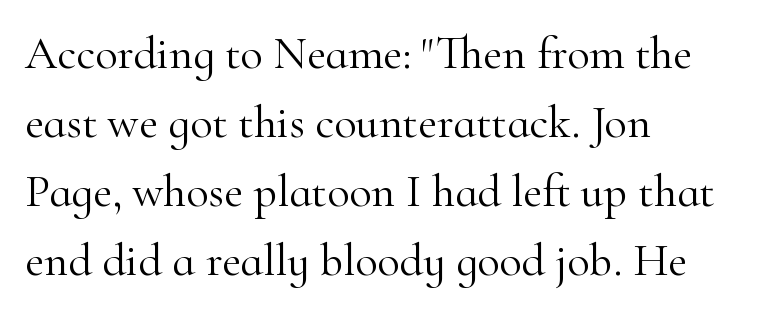
{"serif": "yes", "italic": "no", "bold": "no", "weight": "light", "width": "normal", "stroke_contrast": "high", "x_height": "small", "monospaced": "no", "underline": "no", "align": "left", "line_spacing": "normal", "line_spacing_ratio": 1.5, "letter_spacing": "normal", "letter_spacing_em": 0.0, "glyph_px": 46}
